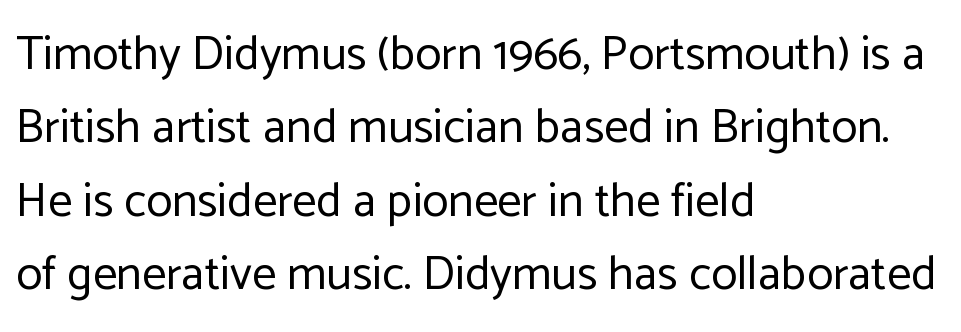
The image shows 48 px regular-weight sans-serif type, upright; set left-aligned, normal line spacing (1.53x), normal letter spacing, not underlined; low stroke contrast and a medium x-height.
